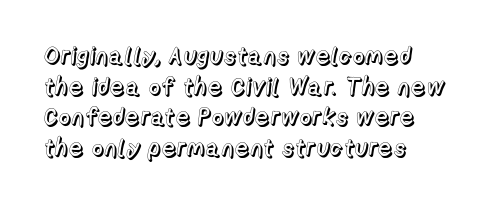
These lines stack with their left ends in a neat column. This sample uses plain, unmodified letter spacing. Rows of type keep a routine distance in the vertical direction. The glyphs are unaccompanied by any horizontal stroke below them.
